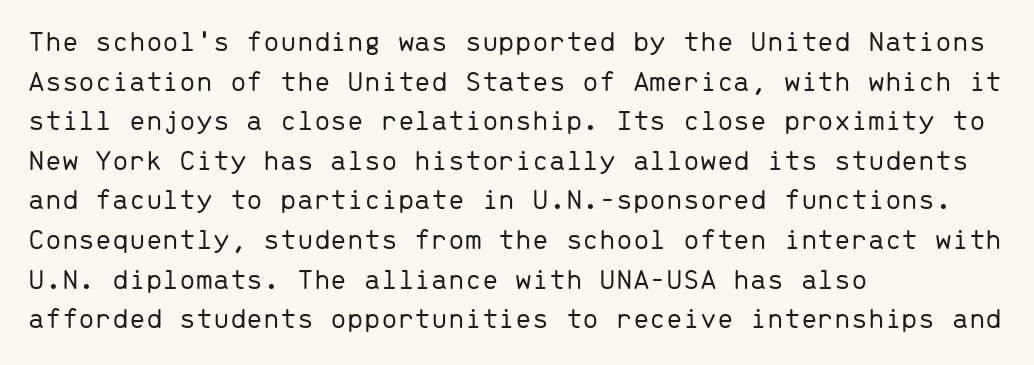
Q: Is the text bold? A: No.
Q: Is the text italic (slanted)? A: No, it is upright.
Q: Is the typeface a serif or a sans-serif typeface? A: Sans-serif.
Q: Is the text underlined? A: No.
Q: How is the paragraph aligned? A: Left-aligned.
Q: Is the spacing between letters normal or unusually wide? A: Normal.
Q: Is the spacing between lines tight, normal or loose? A: Normal.
Q: Width (condensed, normal, or wide)? A: Normal.
Q: Stroke contrast? A: Low.
Q: x-height? A: Medium.
Q: Monospaced? A: Yes.
